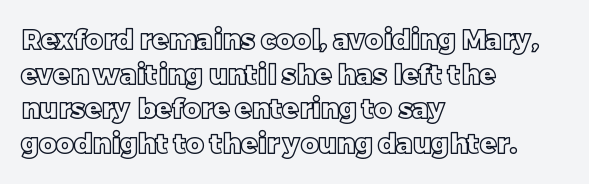
You could call the tracking neutral — neither tight nor loose. Interline gaps are of average width in this sample. The zone under the glyphs is completely vacant. A classic flush-left, rag-right setting is used for this passage. Style check: upright.
